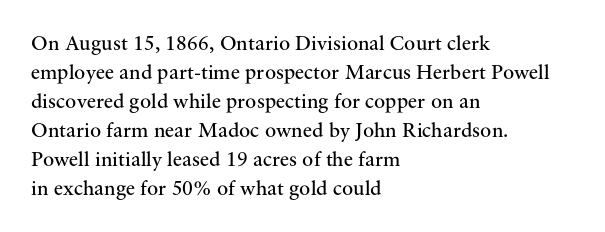
Letters rest on an invisible, unmarked baseline. Heaviness? Minimal to ordinary, like unemphasized prose. The rendering anchors every line to the left-hand side. The line-height multiplier appears to be the usual default.
